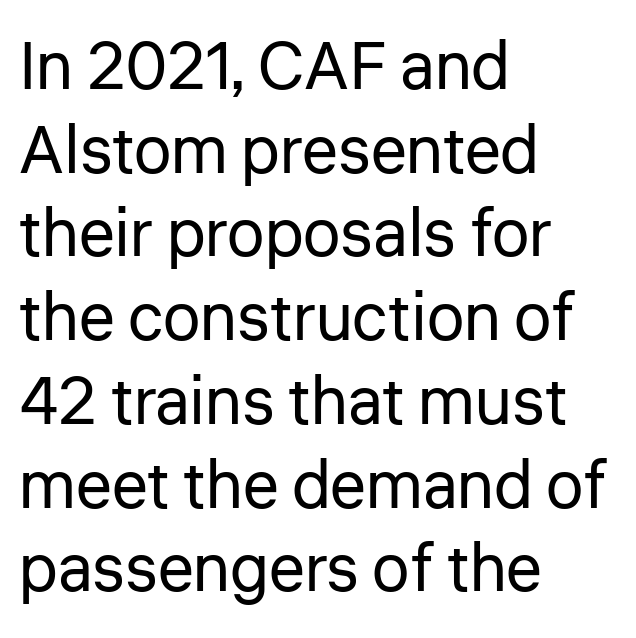
Q: Is the text bold? A: No.
Q: Is the text italic (slanted)? A: No, it is upright.
Q: Is the typeface a serif or a sans-serif typeface? A: Sans-serif.
Q: Is the text underlined? A: No.
Q: How is the paragraph aligned? A: Left-aligned.
Q: Is the spacing between letters normal or unusually wide? A: Normal.
Q: Is the spacing between lines tight, normal or loose? A: Normal.
Q: Width (condensed, normal, or wide)? A: Normal.
Q: Stroke contrast? A: Low.
Q: x-height? A: Medium.
Q: Monospaced? A: No.
